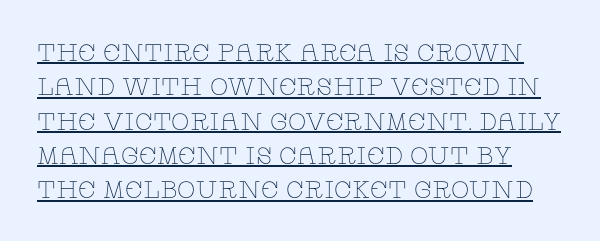
The image shows 24 px text type, upright; set normal line spacing (1.43x), normal letter spacing, underlined.
